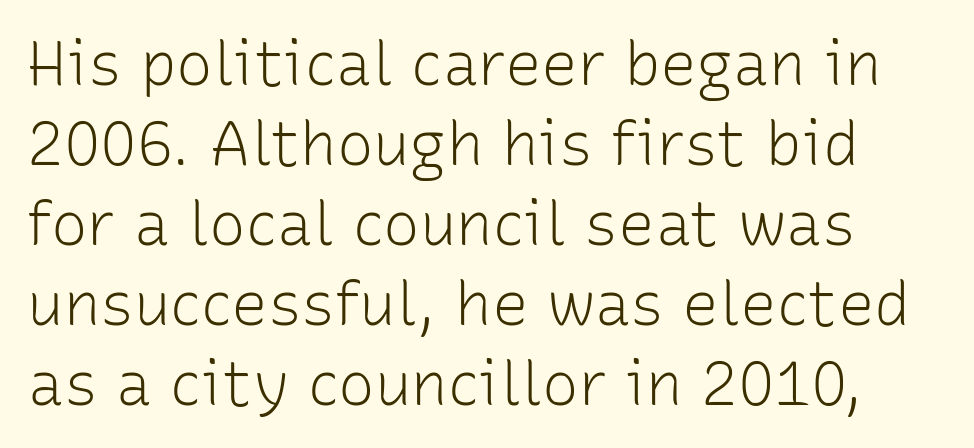
Q: Is the text bold? A: No.
Q: Is the text italic (slanted)? A: No, it is upright.
Q: Is the typeface a serif or a sans-serif typeface? A: Sans-serif.
Q: Is the text underlined? A: No.
Q: Is the spacing between letters normal or unusually wide? A: Normal.
Q: Is the spacing between lines tight, normal or loose? A: Normal.
Q: Width (condensed, normal, or wide)? A: Normal.
Q: Stroke contrast? A: Low.
Q: x-height? A: Medium.
Q: Monospaced? A: No.
